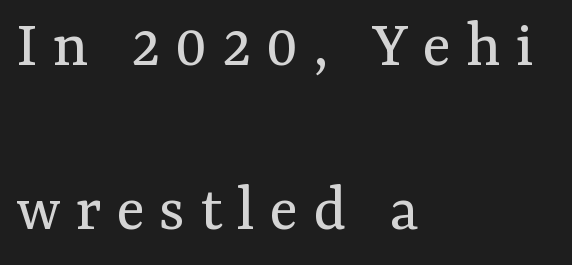
The image shows 67 px regular-weight serif type, upright; set left-aligned, loose line spacing (2.45x), unusually wide letter spacing (+0.22 em), not underlined; medium stroke contrast and a medium x-height.
